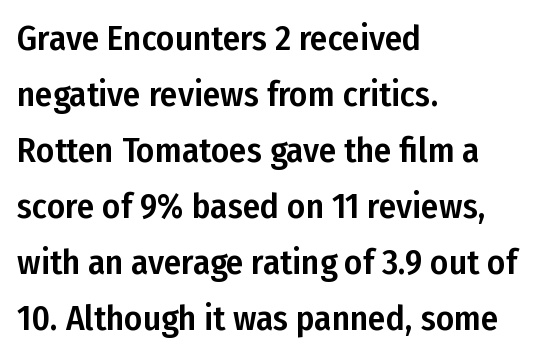
A roman cut, with each character standing at attention. The rendering uses natural spacing where letterforms have individual widths. The text block is weighted toward the left margin, trailing off unevenly rightward. The rendering shows plain stroke endings on the letterforms — a sans-serif design. The string is rendered with underlining switched off. Each word holds together tightly as a unit, with standard inter-letter gaps.
